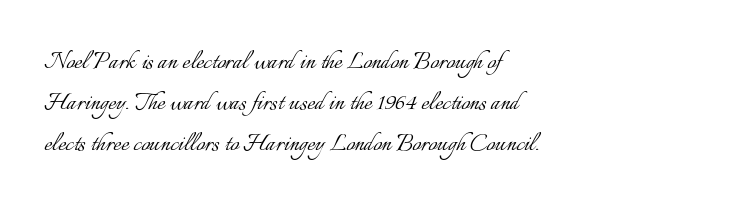
Whoever set this chose a conventional vertical rhythm. The face used here is proportionally spaced, like ordinary book or web type. Just letters on the line, the space beneath them empty. There is no visible air inserted between adjacent glyphs. The typesetting does not lean heavy: it is not bold.
